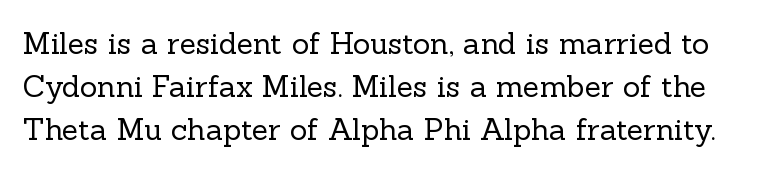
Are there feet on the stems? There are — it's a serif. Line spacing here is normal. Anything drawn beneath the words? Only blank space. The passage shown is typed in a proportional face where columns would drift. The letters sit at their default tracking, neither squeezed nor spread. When letters stand straight like this, we call the style roman or upright.
